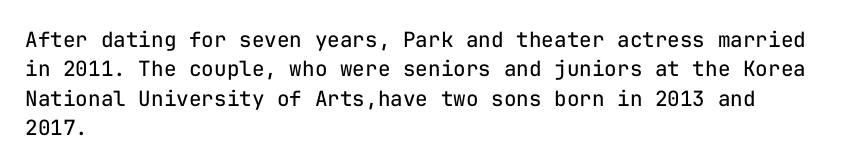
A clean baseline with only descenders dipping below it. If you drew a line through each stem, it would be perfectly vertical. Honestly, the row spacing looks completely unremarkable. Is this a heavy cut? Hardly; it is regular or lighter.
